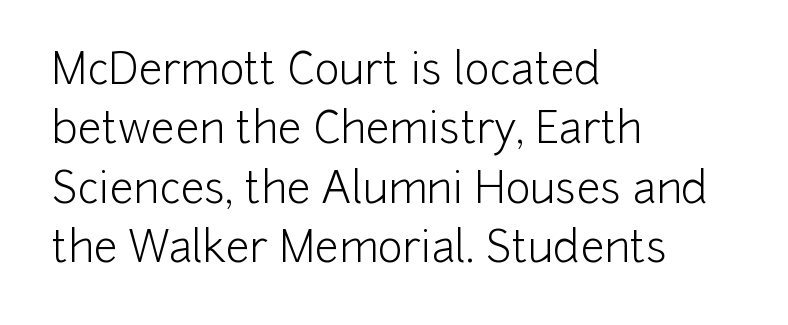
Q: Is the text bold? A: No.
Q: Is the text italic (slanted)? A: No, it is upright.
Q: Is the typeface a serif or a sans-serif typeface? A: Sans-serif.
Q: Is the text underlined? A: No.
Q: How is the paragraph aligned? A: Left-aligned.
Q: Is the spacing between letters normal or unusually wide? A: Normal.
Q: Is the spacing between lines tight, normal or loose? A: Normal.
Q: Width (condensed, normal, or wide)? A: Normal.
Q: Stroke contrast? A: Low.
Q: x-height? A: Medium.
Q: Monospaced? A: No.
